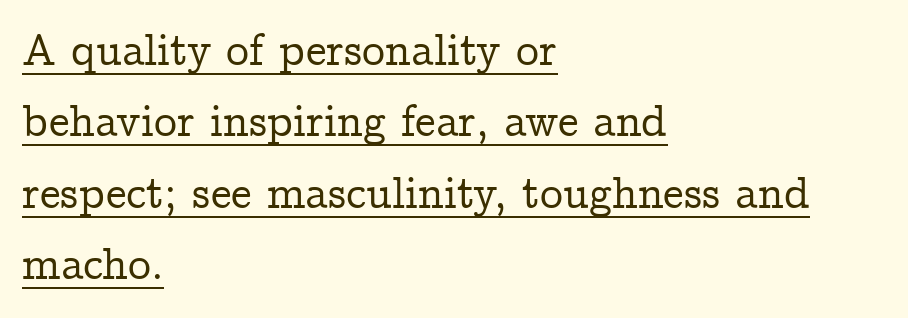
Baseline-to-baseline distance is the conventional proportion of letter height. The paragraph has a hard left edge and a soft right edge. Old-style or modern, the face here clearly has serifs. Do the characters align in a grid? No, the font is proportional.
